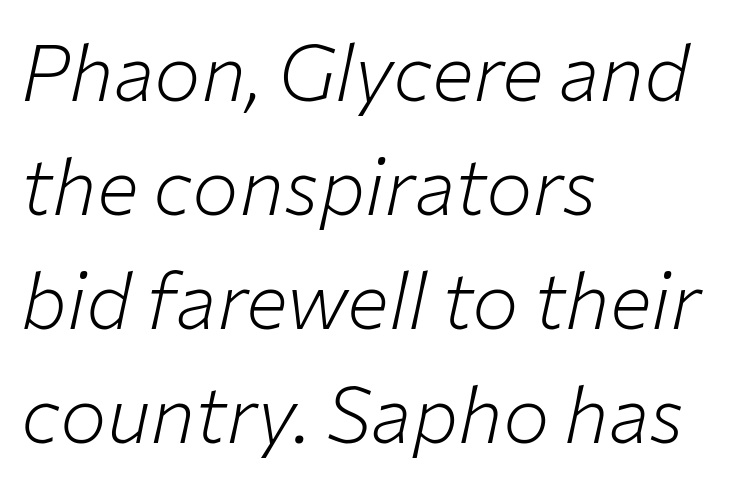
The passage is arranged the way most books set body copy — flush left. A bare baseline throughout the passage. Words appear dense and cohesive because spacing is normal. If you drew a line through each stem, it would be angled. Regular leading.
